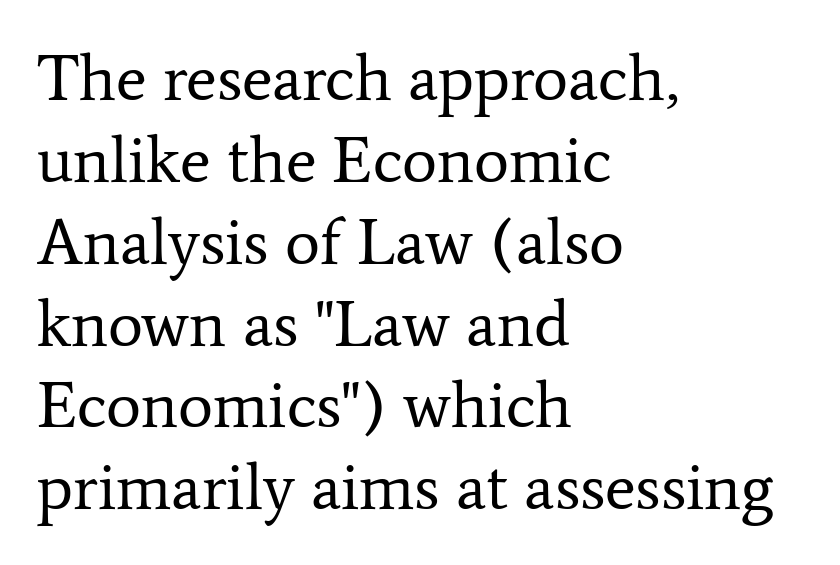
Line starts are locked; line ends wander. You can tell it's not italic because the verticals are truly vertical. Does extra space separate the letters? No, they use regular spacing. The type family on display is of the serif kind.
